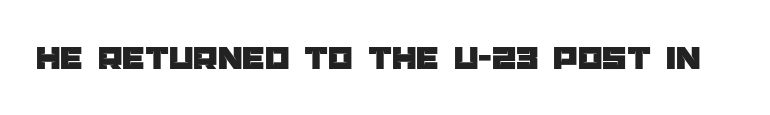
{"serif": "no", "italic": "no", "width": "normal", "stroke_contrast": "low", "x_height": "large", "monospaced": "no", "underline": "no", "letter_spacing": "normal", "letter_spacing_em": 0.0, "glyph_px": 35}
